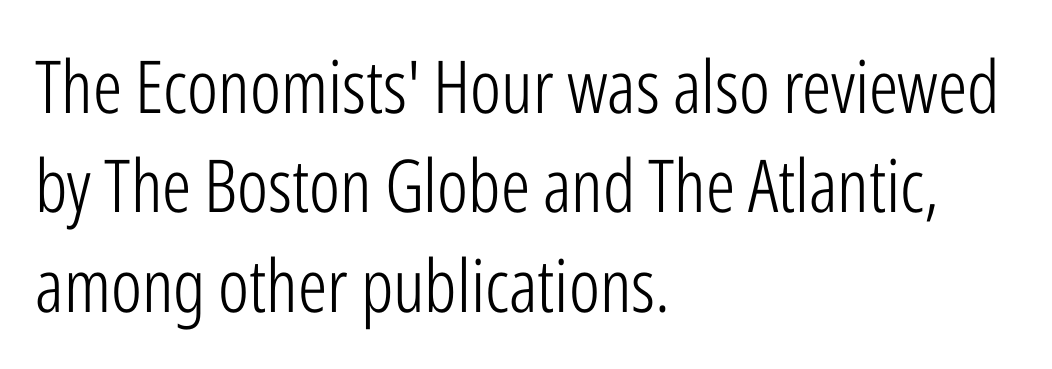
The image shows 73 px light, condensed sans-serif type, upright; set left-aligned, normal line spacing (1.36x), normal letter spacing, not underlined; low stroke contrast and a medium x-height.
